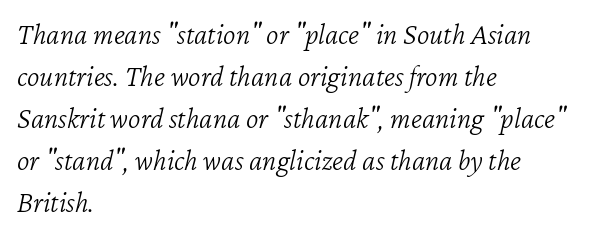
The image shows 30 px light type, italic (leaning right); set left-aligned, normal line spacing (1.4x), normal letter spacing, not underlined; low stroke contrast and a medium x-height.
